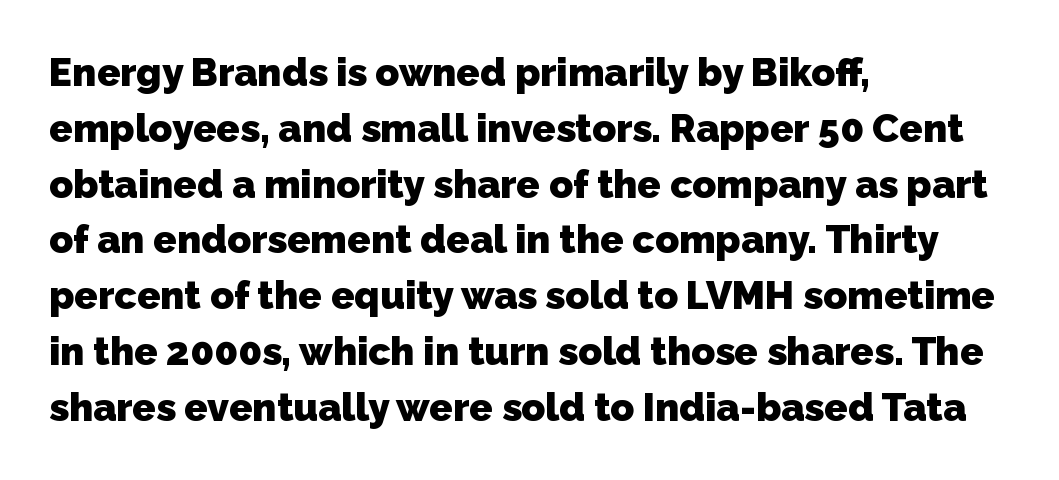
Q: Is the text bold? A: Yes.
Q: Is the typeface a serif or a sans-serif typeface? A: Sans-serif.
Q: Is the text underlined? A: No.
Q: How is the paragraph aligned? A: Left-aligned.
Q: Is the spacing between letters normal or unusually wide? A: Normal.
Q: Is the spacing between lines tight, normal or loose? A: Normal.
Q: Width (condensed, normal, or wide)? A: Normal.
Q: Stroke contrast? A: Low.
Q: x-height? A: Medium.
Q: Monospaced? A: No.
